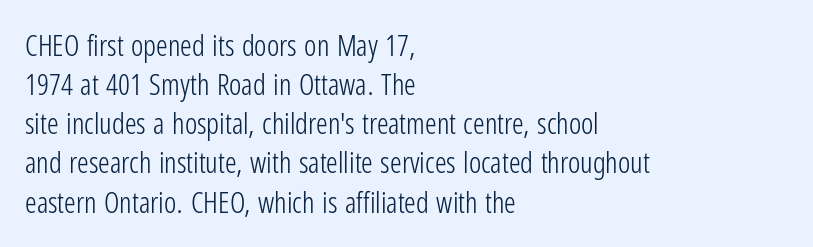
{"serif": "no", "italic": "no", "bold": "no", "weight": "light", "width": "condensed", "stroke_contrast": "low", "x_height": "medium", "monospaced": "no", "underline": "no", "align": "left", "line_spacing": "normal", "line_spacing_ratio": 1.35, "letter_spacing": "normal", "letter_spacing_em": 0.0, "glyph_px": 29}
